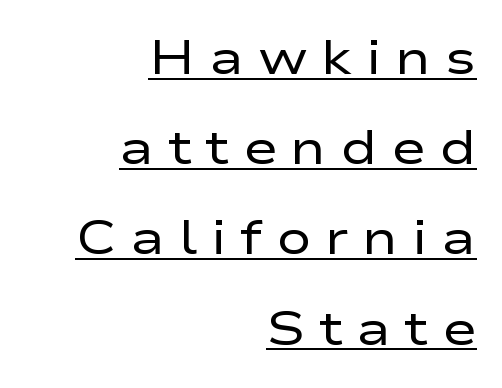
The image shows 47 px regular-weight, wide sans-serif type, upright; set right-aligned, loose line spacing (1.92x), unusually wide letter spacing (+0.29 em), underlined; low stroke contrast and a medium x-height.
